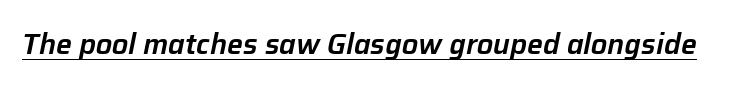
Standard letterfit; no display-style spreading of the glyphs. In terms of posture, this sample is oblique. Is this a fixed-width face? No — the glyphs have proportional, varying widths. Notice how a bar underscores the lettering throughout.
